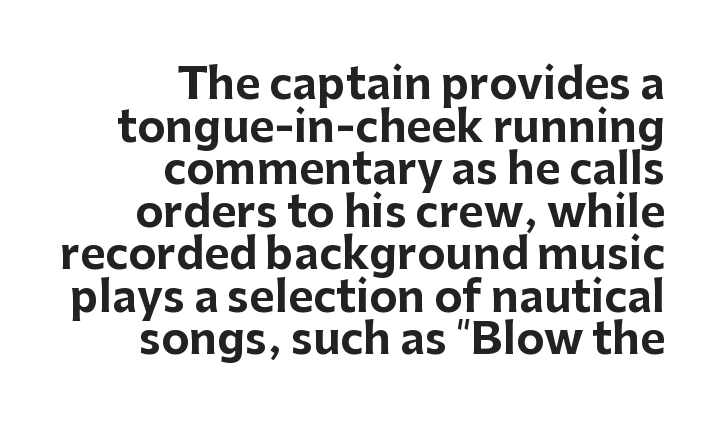
Q: Is the text bold? A: Yes.
Q: Is the text italic (slanted)? A: No, it is upright.
Q: Is the typeface a serif or a sans-serif typeface? A: Sans-serif.
Q: Is the text underlined? A: No.
Q: How is the paragraph aligned? A: Right-aligned.
Q: Is the spacing between letters normal or unusually wide? A: Normal.
Q: Is the spacing between lines tight, normal or loose? A: Tight.
Q: Width (condensed, normal, or wide)? A: Normal.
Q: Stroke contrast? A: Low.
Q: x-height? A: Medium.
Q: Monospaced? A: No.
